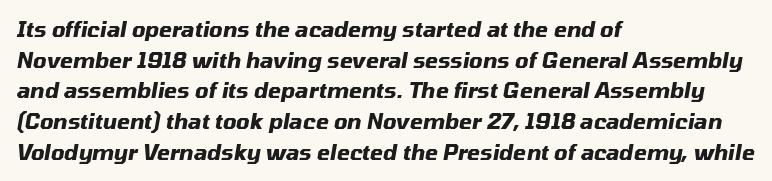
The image shows 21 px bold type, italic (leaning right); set left-aligned, normal line spacing (1.46x), normal letter spacing, not underlined.
